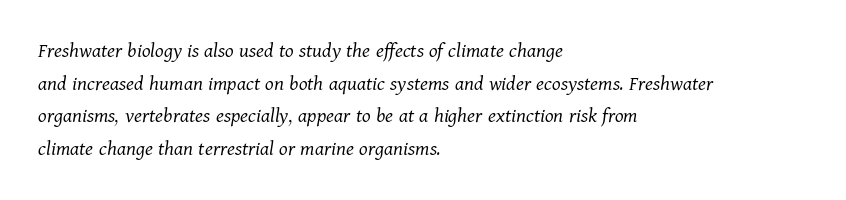
{"italic": "yes", "lean": "right", "slant_degrees": 11, "bold": "no", "underline": "no", "align": "left", "line_spacing": "normal", "line_spacing_ratio": 1.48, "letter_spacing": "normal", "letter_spacing_em": 0.0, "glyph_px": 22}
